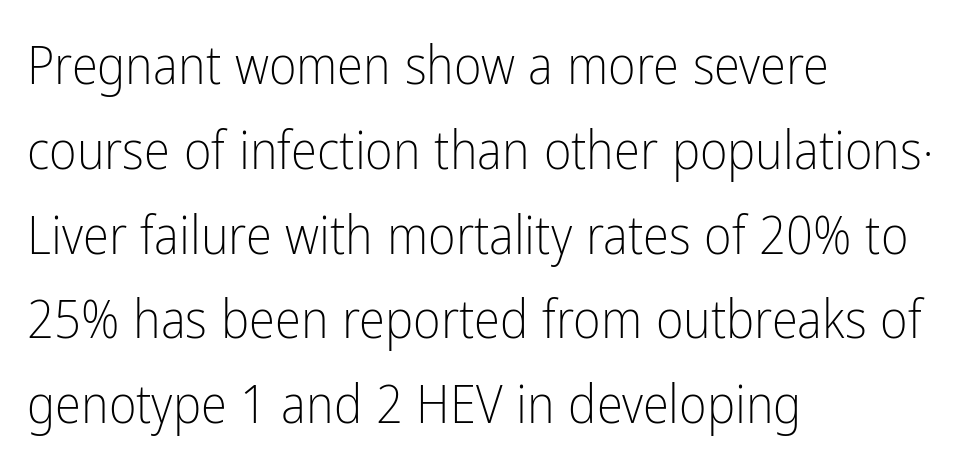
{"serif": "no", "italic": "no", "bold": "no", "weight": "light", "width": "condensed", "stroke_contrast": "low", "x_height": "medium", "monospaced": "no", "underline": "no", "align": "left", "line_spacing": "normal", "line_spacing_ratio": 1.6, "letter_spacing": "normal", "letter_spacing_em": 0.0, "glyph_px": 53}
